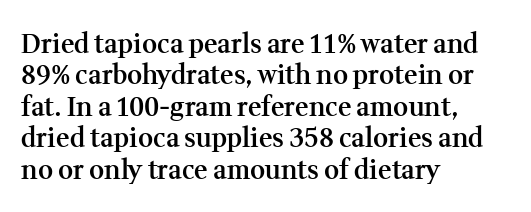
Here the glyphs are tracked normally, forming tight word shapes. Posture: vertical. Quick note: underline off. In CSS terms this would be text-align: left. This is moderately heavy type, rendered in semibold.
